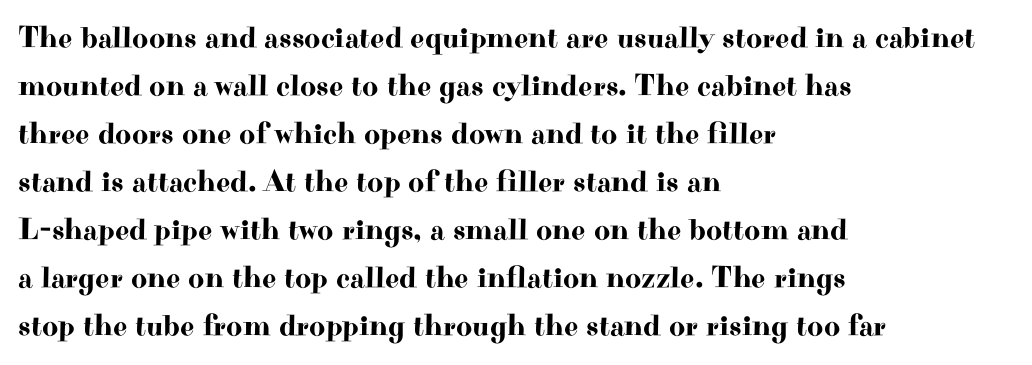
Q: Is the text italic (slanted)? A: No, it is upright.
Q: Is the typeface a serif or a sans-serif typeface? A: Serif.
Q: Is the text underlined? A: No.
Q: How is the paragraph aligned? A: Left-aligned.
Q: Is the spacing between letters normal or unusually wide? A: Normal.
Q: Is the spacing between lines tight, normal or loose? A: Normal.
Q: Width (condensed, normal, or wide)? A: Wide.
Q: Stroke contrast? A: High.
Q: x-height? A: Small.
Q: Monospaced? A: No.
